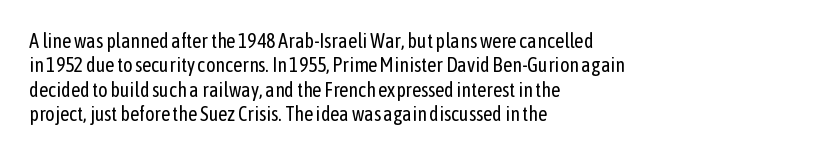
The image shows 20 px text type, upright; set left-aligned, line spacing 1.22x, normal letter spacing, not underlined.
